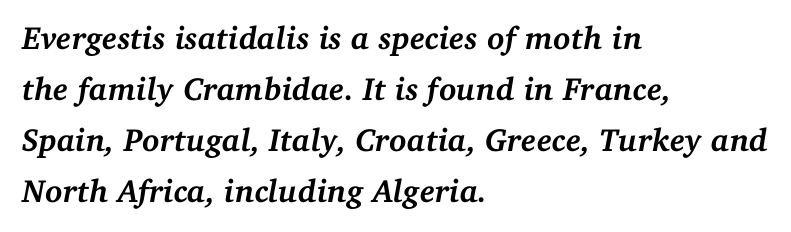
Underline: absent. The rendering keeps characters at their native spacing. If you drew a ruler down the left edge, every line would touch it. Heft: maximum for text — a bold.
